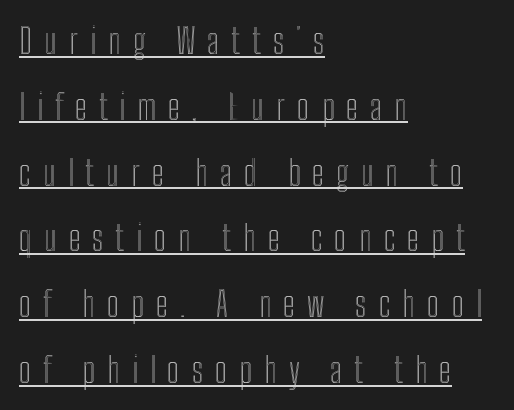
Q: Is the text italic (slanted)? A: No, it is upright.
Q: Is the text underlined? A: Yes.
Q: How is the paragraph aligned? A: Left-aligned.
Q: Is the spacing between letters normal or unusually wide? A: Unusually wide.
Q: Width (condensed, normal, or wide)? A: Condensed.
Q: x-height? A: Medium.
Q: Monospaced? A: No.
